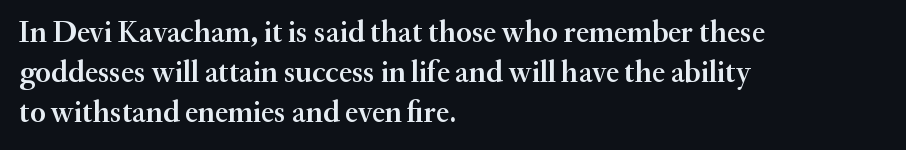
Q: Is the text bold? A: Semi-bold.
Q: Is the text italic (slanted)? A: No, it is upright.
Q: Is the typeface a serif or a sans-serif typeface? A: Serif.
Q: Is the text underlined? A: No.
Q: How is the paragraph aligned? A: Left-aligned.
Q: Is the spacing between letters normal or unusually wide? A: Normal.
Q: Is the spacing between lines tight, normal or loose? A: Normal.
Q: Width (condensed, normal, or wide)? A: Normal.
Q: Stroke contrast? A: Medium.
Q: x-height? A: Small.
Q: Monospaced? A: No.
